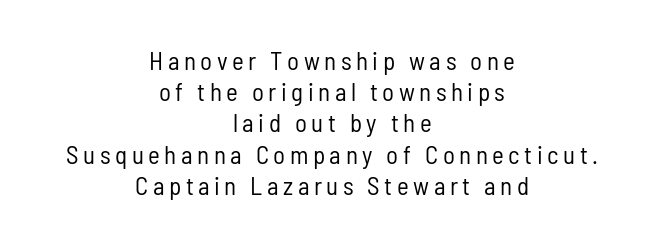
The image shows 25 px text type, upright; set centered, normal line spacing (1.25x), not underlined.
